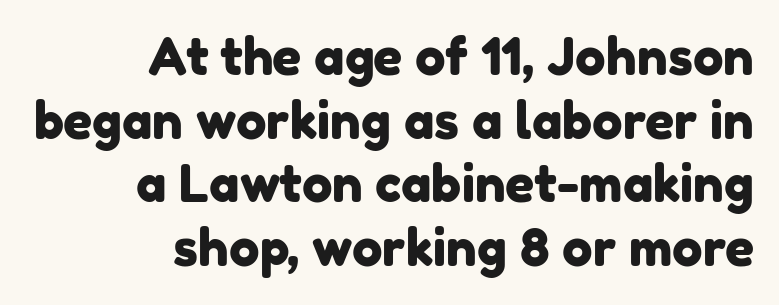
The image shows 51 px sans-serif type; set right-aligned, normal line spacing (1.25x), normal letter spacing, not underlined; low stroke contrast and a medium x-height.
